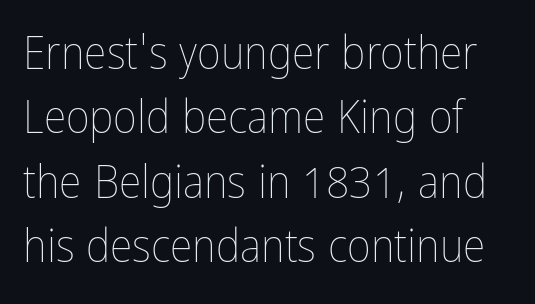
{"italic": "no", "bold": "no", "weight": "thin", "width": "condensed", "stroke_contrast": "low", "x_height": "medium", "monospaced": "no", "underline": "no", "line_spacing": "normal", "line_spacing_ratio": 1.4, "letter_spacing": "normal", "letter_spacing_em": 0.0, "glyph_px": 46}
